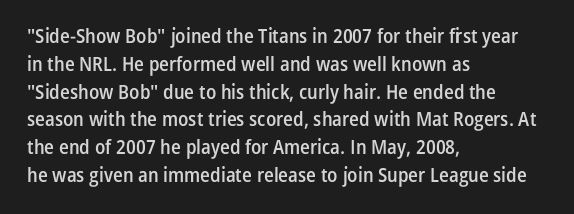
The image shows 20 px text type, upright; set left-aligned, normal line spacing (1.39x), normal letter spacing, not underlined.
